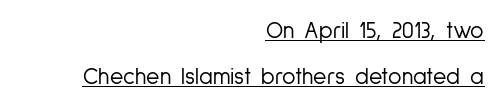
The font's upright variant was chosen for this text. The string is rendered with underlining switched on. Summary of vertical rhythm: relaxed, with wide interline spacing. Is the type heavy? It reads as light-to-regular instead.
